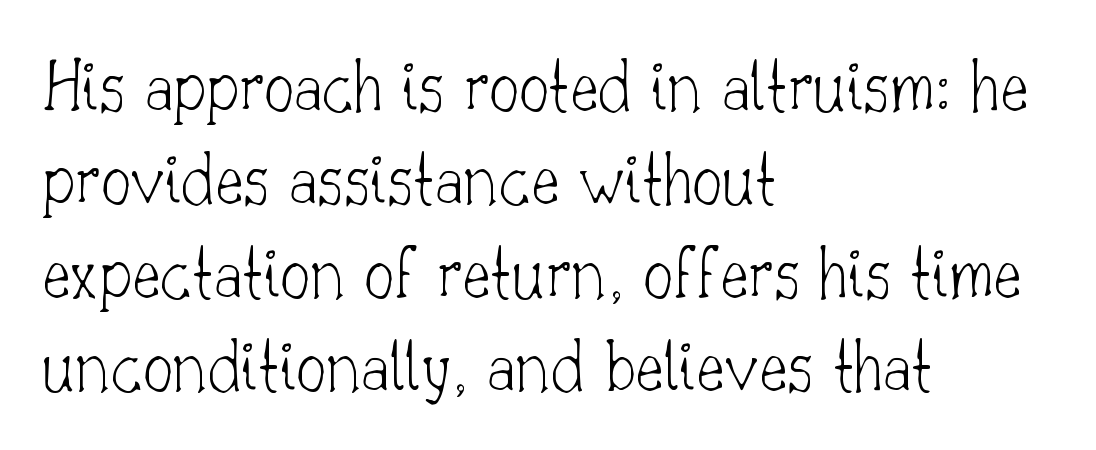
{"serif": "yes", "italic": "no", "bold": "no", "weight": "thin", "width": "normal", "stroke_contrast": "low", "x_height": "small", "monospaced": "no", "underline": "no", "align": "left", "line_spacing_ratio": 1.23, "letter_spacing": "normal", "letter_spacing_em": 0.0, "glyph_px": 76}
